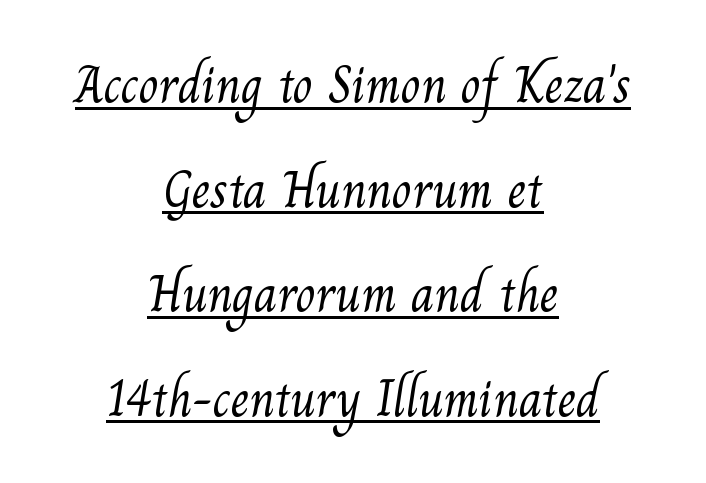
This reads as an unemphasized weight, regular at the heaviest. Regarding leading, the lines here are spaced well apart. These lines are rendered in a variable-pitch font. Notice how a bar underscores the lettering throughout. The text was rendered using a seriffed face with decorative stroke endings. This sample uses plain, unmodified letter spacing.
